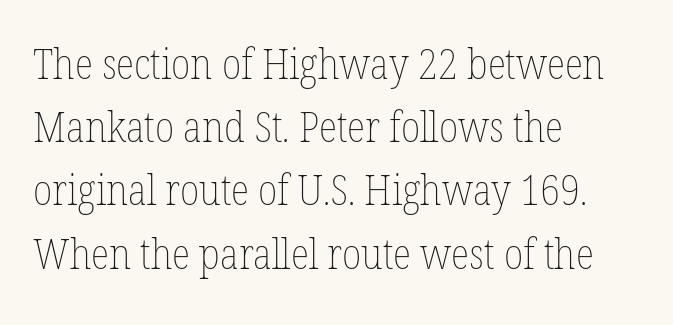
{"italic": "no", "bold": "no", "weight": "thin", "width": "condensed", "stroke_contrast": "low", "x_height": "medium", "monospaced": "no", "underline": "no", "align": "left", "line_spacing": "normal", "line_spacing_ratio": 1.47, "letter_spacing": "normal", "letter_spacing_em": 0.0, "glyph_px": 43}
